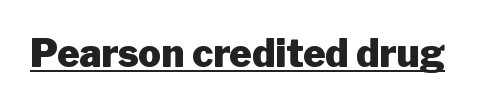
Q: Is the text bold? A: Yes.
Q: Is the text italic (slanted)? A: No, it is upright.
Q: Is the typeface a serif or a sans-serif typeface? A: Sans-serif.
Q: Is the text underlined? A: Yes.
Q: Is the spacing between letters normal or unusually wide? A: Normal.
Q: Width (condensed, normal, or wide)? A: Normal.
Q: Stroke contrast? A: Low.
Q: x-height? A: Medium.
Q: Monospaced? A: No.
